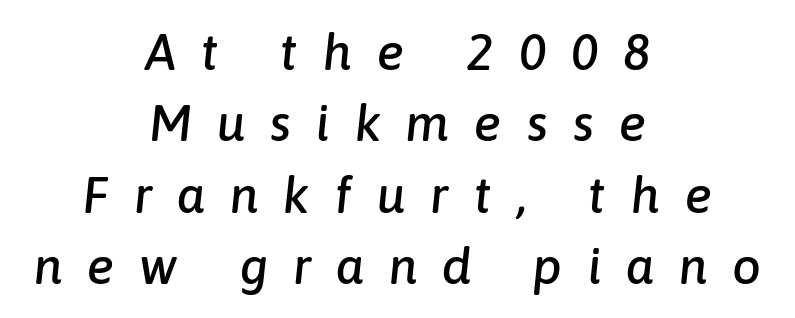
The image shows 51 px text type, italic (leaning right); set centered, normal line spacing (1.4x), unusually wide letter spacing (+0.49 em), not underlined; low stroke contrast and a medium x-height.
